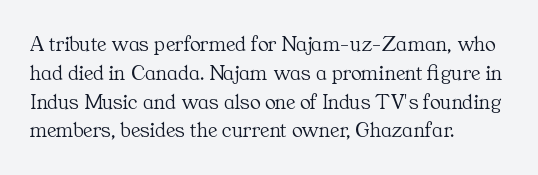
No extra ink here — the face is not bold. The ragged edge is on the right, which tells us the setting is flush left. Decoration check: the copy has no underline. Between one letter and the next there's only the usual sliver of space. No italicization has been applied; the sample stays upright. Successive baselines arrive at the customary interval.
